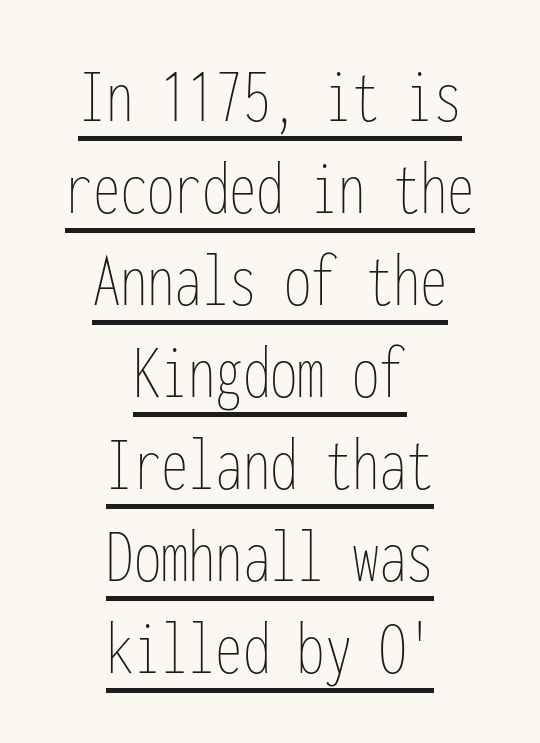
{"italic": "no", "bold": "no", "weight": "thin", "width": "condensed", "stroke_contrast": "low", "x_height": "medium", "monospaced": "yes", "underline": "yes", "align": "center", "line_spacing_ratio": 1.18, "letter_spacing": "normal", "letter_spacing_em": 0.0, "glyph_px": 78}
